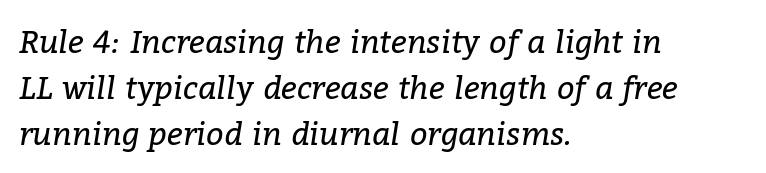
Q: Is the text bold? A: No.
Q: Is the text italic (slanted)? A: Yes, it leans right by about 9 degrees.
Q: Is the typeface a serif or a sans-serif typeface? A: Serif.
Q: Is the text underlined? A: No.
Q: How is the paragraph aligned? A: Left-aligned.
Q: Is the spacing between letters normal or unusually wide? A: Normal.
Q: Is the spacing between lines tight, normal or loose? A: Normal.
Q: Width (condensed, normal, or wide)? A: Normal.
Q: Stroke contrast? A: Low.
Q: x-height? A: Medium.
Q: Monospaced? A: No.
